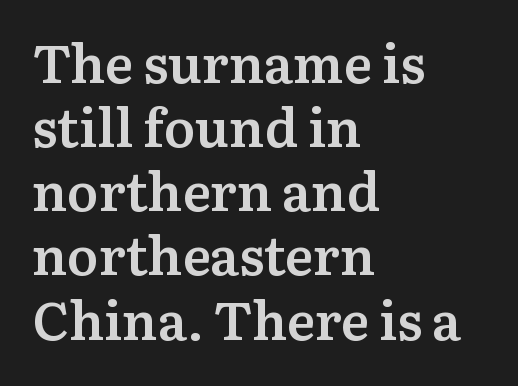
The image shows 53 px semibold serif type, upright; set left-aligned, line spacing 1.21x, normal letter spacing, not underlined; medium stroke contrast and a medium x-height.
